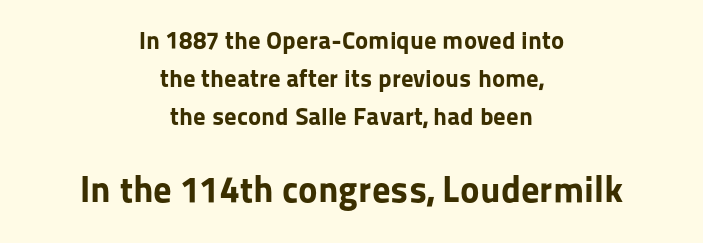
{"serif": "no", "italic": "no", "bold": "yes", "weight": "bold", "width": "normal", "stroke_contrast": "low", "x_height": "medium", "monospaced": "no", "underline": "no", "align": "center", "line_spacing": "normal", "line_spacing_ratio": 1.53, "letter_spacing": "normal", "letter_spacing_em": 0.0, "larger_block": "second", "size_ratio": 1.48, "glyph_px": 37}
